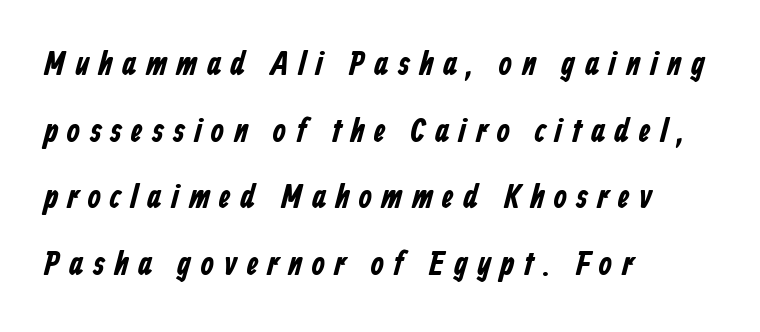
Q: Is the text bold? A: Yes.
Q: Is the typeface a serif or a sans-serif typeface? A: Sans-serif.
Q: Is the text underlined? A: No.
Q: How is the paragraph aligned? A: Left-aligned.
Q: Is the spacing between letters normal or unusually wide? A: Unusually wide.
Q: Is the spacing between lines tight, normal or loose? A: Loose.
Q: Width (condensed, normal, or wide)? A: Condensed.
Q: Stroke contrast? A: Low.
Q: x-height? A: Medium.
Q: Monospaced? A: No.
